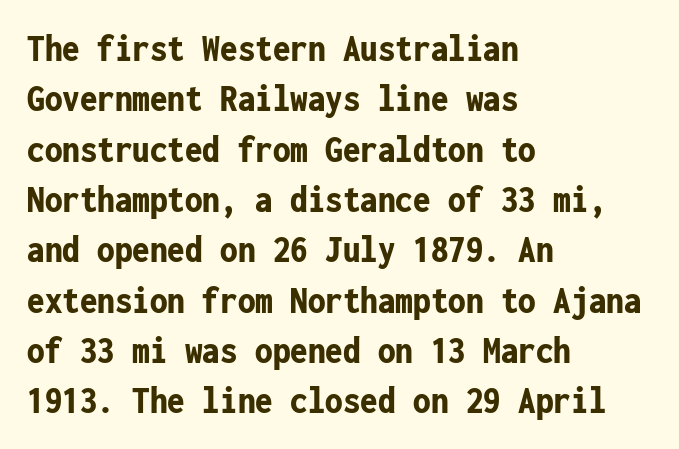
Is this a sans? Yes — the strokes have no serifs. This is roman type, the default non-slanted kind. Monospaced: the letters line up in strict vertical columns. The text block is weighted toward the left margin, trailing off unevenly rightward. A bare baseline throughout the passage. The vertical gap from one line to the next is medium.
